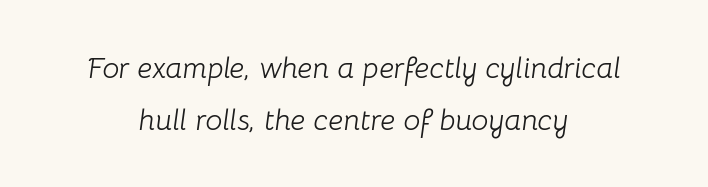
The image shows 30 px light type, italic (leaning right); set centered, line spacing 1.73x, normal letter spacing, not underlined; low stroke contrast and a medium x-height.
